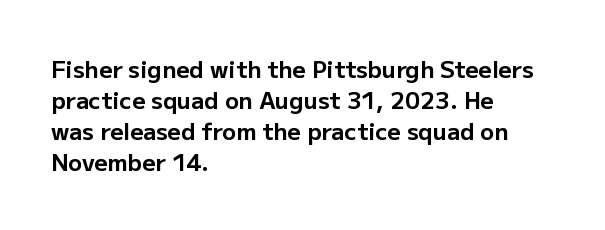
Q: Is the text bold? A: Yes.
Q: Is the text italic (slanted)? A: No, it is upright.
Q: Is the text underlined? A: No.
Q: How is the paragraph aligned? A: Left-aligned.
Q: Is the spacing between letters normal or unusually wide? A: Normal.
Q: Is the spacing between lines tight, normal or loose? A: Normal.
